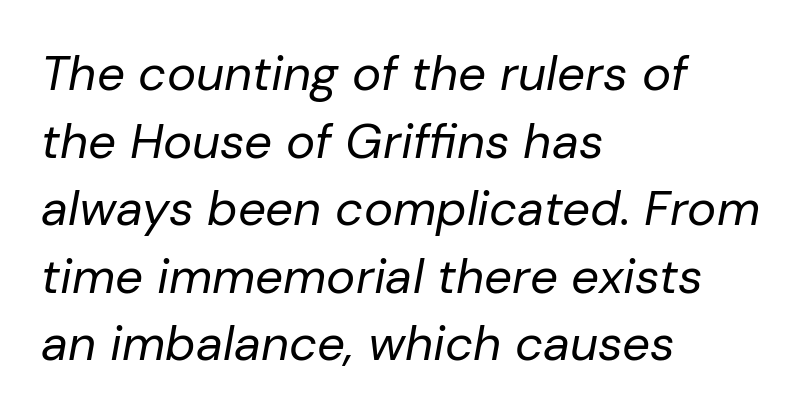
The image shows 49 px regular-weight type, italic (leaning right); set left-aligned, normal line spacing (1.38x), normal letter spacing, not underlined; low stroke contrast and a medium x-height.
